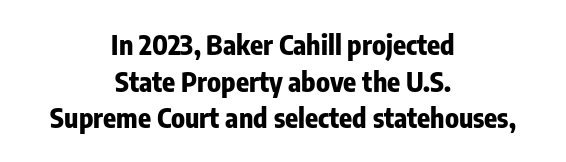
Interline gaps are of average width in this sample. Heavy, bold letterforms. Nobody drew a line under any word here. Unlike italic type, these characters show no tilt at all. Visually the block forms a symmetrical silhouette, jagged on both flanks.
